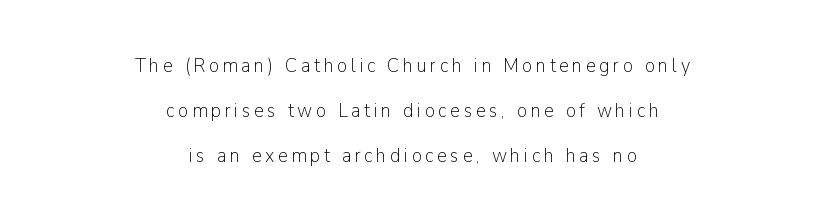
Q: Is the text bold? A: No.
Q: Is the text italic (slanted)? A: No, it is upright.
Q: Is the text underlined? A: No.
Q: How is the paragraph aligned? A: Centered.
Q: Is the spacing between lines tight, normal or loose? A: Loose.
